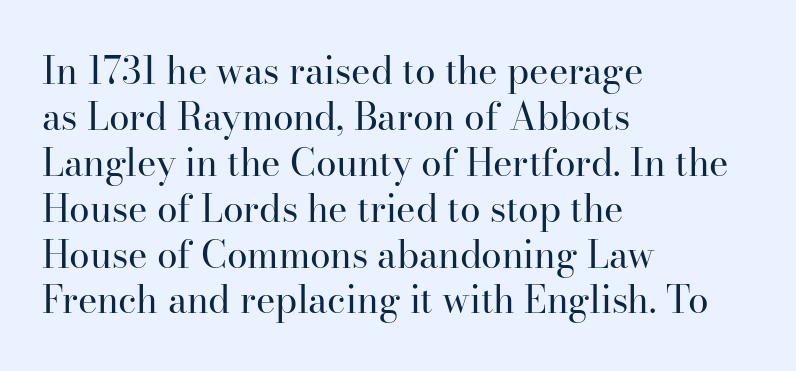
Font category for this specimen: serif. Is this a heavy cut? Hardly; it is regular or lighter. Clear beneath every line of the passage. Does the copy run flush right? No — it runs flush left. These lines are rendered in a variable-pitch font. Inter-character spacing is left at the font's built-in metrics.
